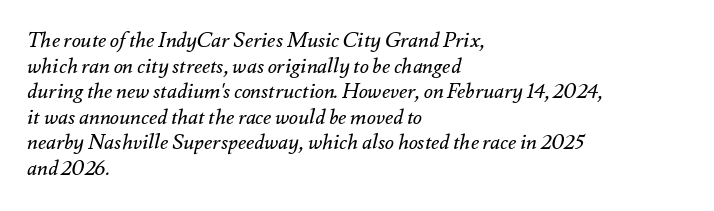
One-word summary of the alignment: left. Would a proofreader flag this as italicized? Yes. No word sits above an underline. No heavy texture on the line: the type isn't bold.
